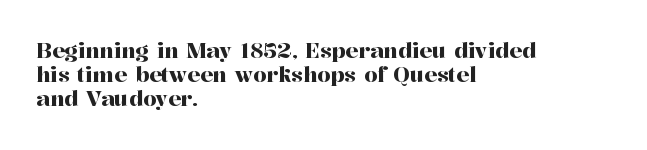
The image shows 21 px text type, upright; set left-aligned, tight line spacing (1.15x), normal letter spacing, not underlined.
